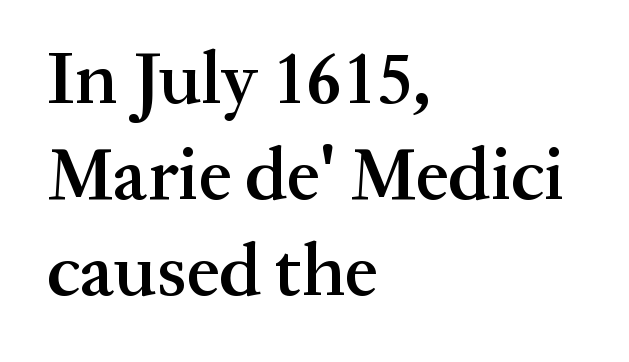
{"serif": "yes", "italic": "no", "bold": "semi", "weight": "semibold", "width": "normal", "stroke_contrast": "medium", "x_height": "medium", "monospaced": "no", "underline": "no", "align": "left", "line_spacing": "normal", "line_spacing_ratio": 1.3, "letter_spacing": "normal", "letter_spacing_em": 0.0, "glyph_px": 74}
